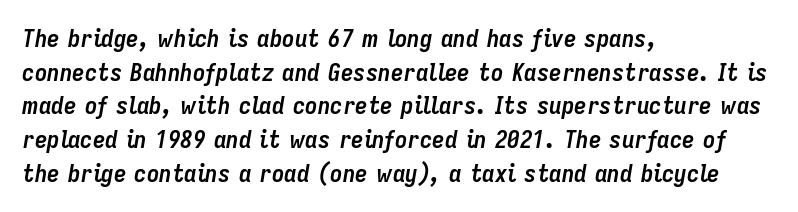
{"italic": "yes", "lean": "right", "slant_degrees": 9, "bold": "yes", "underline": "no", "align": "left", "line_spacing": "normal", "line_spacing_ratio": 1.35, "letter_spacing": "normal", "letter_spacing_em": 0.0, "glyph_px": 25}
